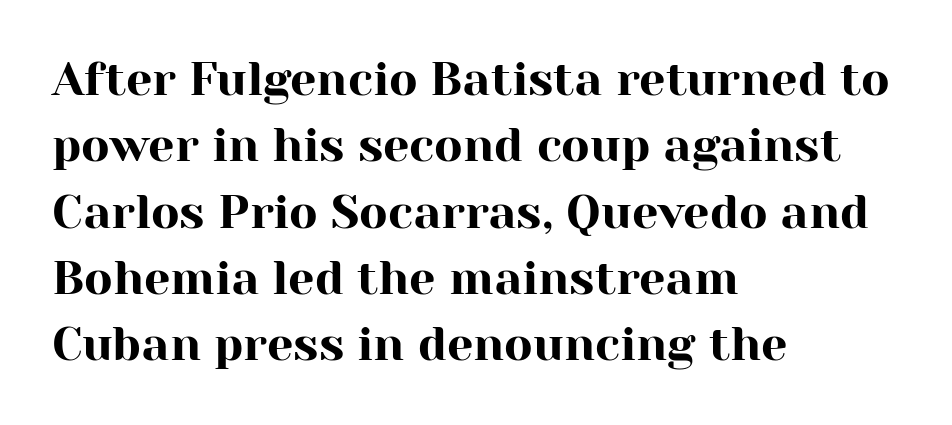
{"serif": "yes", "italic": "no", "width": "normal", "stroke_contrast": "high", "x_height": "medium", "monospaced": "no", "underline": "no", "align": "left", "line_spacing": "normal", "line_spacing_ratio": 1.41, "letter_spacing": "normal", "letter_spacing_em": 0.0, "glyph_px": 47}
